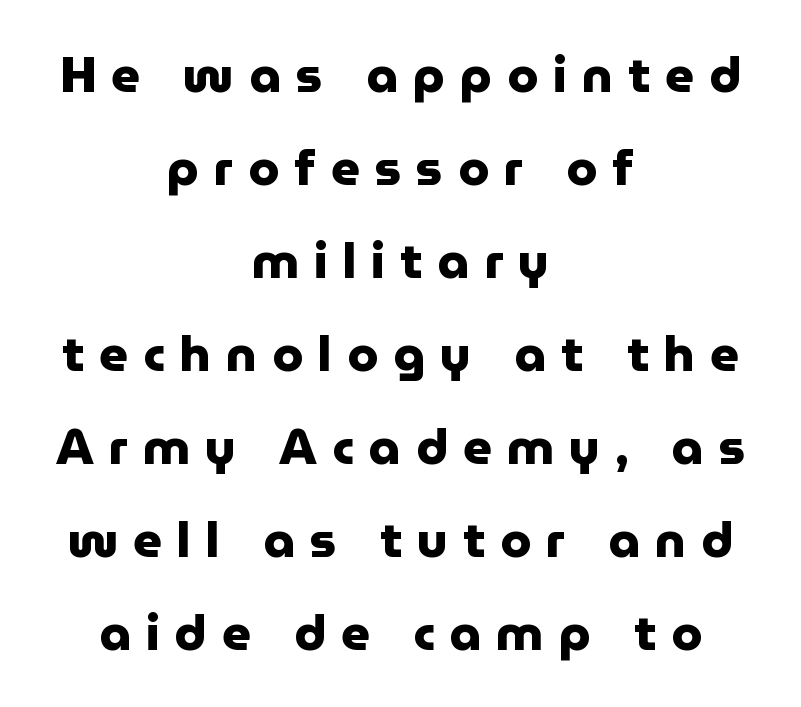
{"serif": "no", "italic": "no", "bold": "yes", "weight": "heavy", "width": "normal", "stroke_contrast": "low", "x_height": "medium", "monospaced": "no", "underline": "no", "align": "center", "line_spacing_ratio": 1.86, "letter_spacing": "wide", "letter_spacing_em": 0.3, "glyph_px": 50}
